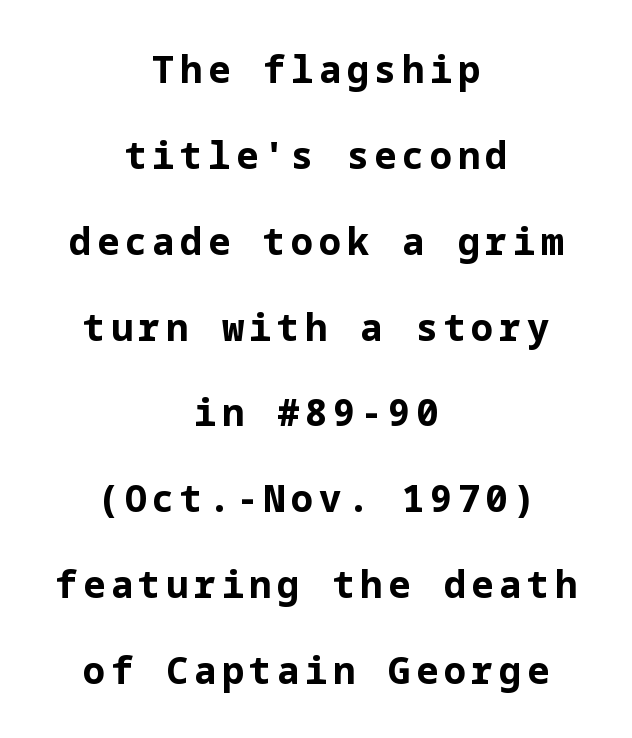
The image shows 37 px bold sans-serif type, upright; set centered, loose line spacing (2.32x), not underlined; low stroke contrast and a medium x-height.
